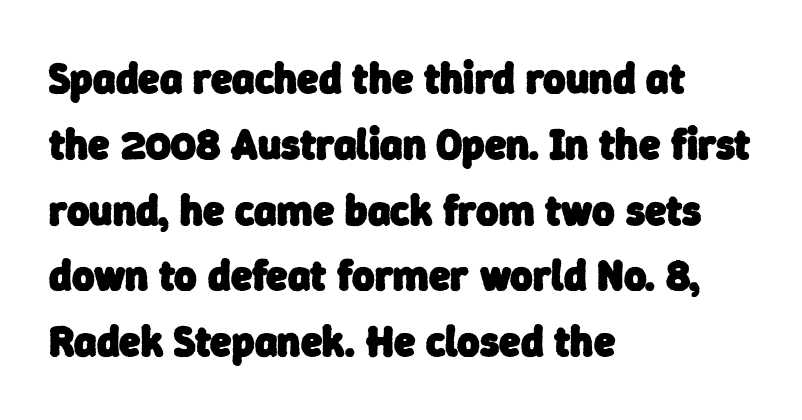
Q: Is the text bold? A: Yes.
Q: Is the typeface a serif or a sans-serif typeface? A: Sans-serif.
Q: Is the text underlined? A: No.
Q: How is the paragraph aligned? A: Left-aligned.
Q: Is the spacing between letters normal or unusually wide? A: Normal.
Q: Is the spacing between lines tight, normal or loose? A: Normal.
Q: Width (condensed, normal, or wide)? A: Normal.
Q: Stroke contrast? A: Low.
Q: x-height? A: Medium.
Q: Monospaced? A: No.
